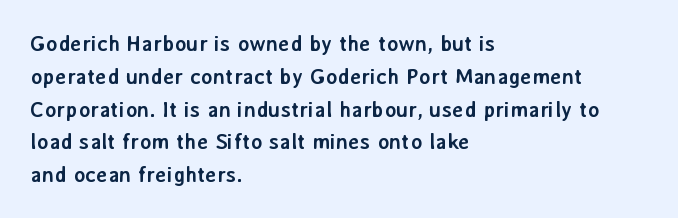
Nobody touched the tracking dial on this one. Alignment: flush left. Tall strokes in this sample are plumb rather than angled. Weight: bold.
